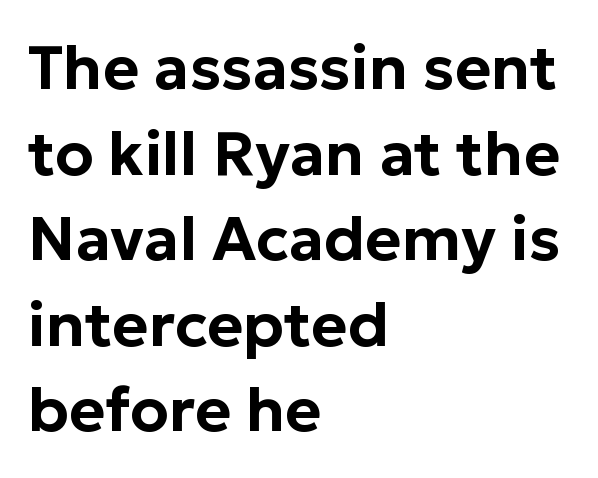
The image shows 62 px sans-serif type, upright; set left-aligned, normal line spacing (1.38x), normal letter spacing, not underlined; low stroke contrast and a medium x-height.
